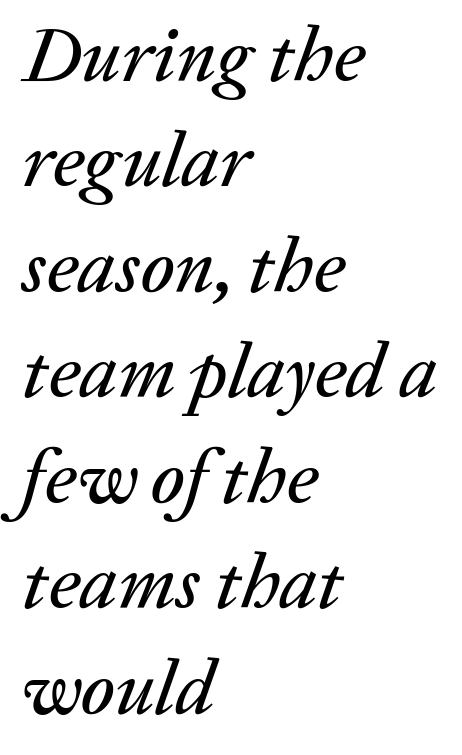
The image shows 77 px text type, italic (leaning right); set left-aligned, normal line spacing (1.37x), normal letter spacing, not underlined; low stroke contrast and a medium x-height.
